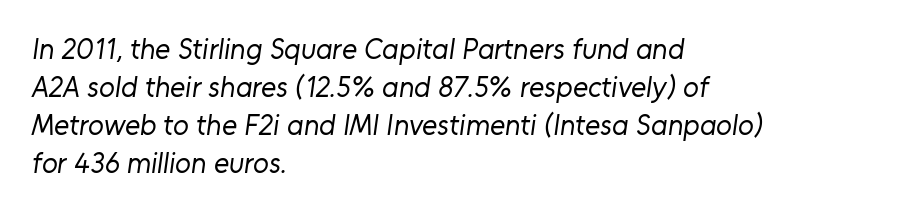
Q: Is the text bold? A: No.
Q: Is the typeface a serif or a sans-serif typeface? A: Sans-serif.
Q: Is the text underlined? A: No.
Q: How is the paragraph aligned? A: Left-aligned.
Q: Is the spacing between letters normal or unusually wide? A: Normal.
Q: Is the spacing between lines tight, normal or loose? A: Normal.
Q: Width (condensed, normal, or wide)? A: Normal.
Q: Stroke contrast? A: Low.
Q: x-height? A: Medium.
Q: Monospaced? A: No.
